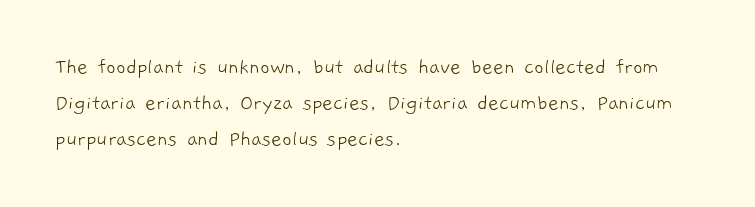
{"bold": "no", "underline": "no", "align": "left", "line_spacing": "normal", "line_spacing_ratio": 1.57, "letter_spacing": "normal", "letter_spacing_em": 0.0, "glyph_px": 23}
